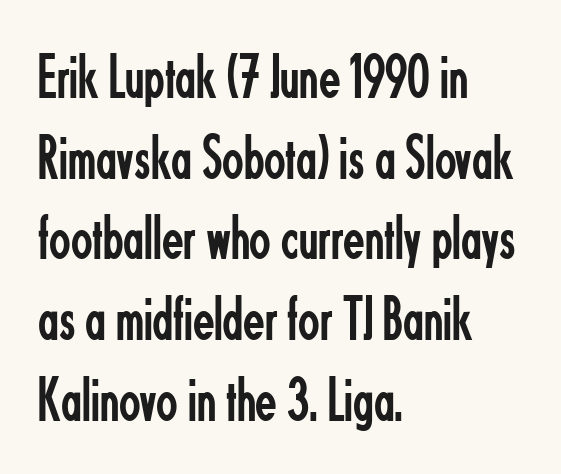
The image shows 63 px regular-weight, condensed sans-serif type, upright; set left-aligned, normal line spacing (1.28x), normal letter spacing, not underlined; low stroke contrast and a small x-height.
